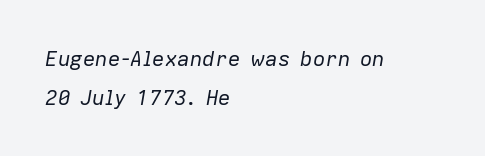
These lines are set flush left with a ragged right edge. Words float on clear page, feet unadorned. The type is set solid horizontally, with unmodified tracking. Italic? Definitely — the glyphs are oblique. Weight: regular or lighter.
